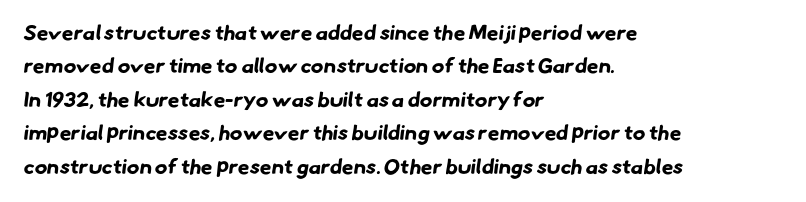
In terms of leading, this rendering sits right in the middle. Check the space under the baseline: it is left empty. What stands out about the letter spacing? Nothing — it is the standard amount. Alignment: flush left. Its strokes are broad and dark, the hallmark of bold type.
